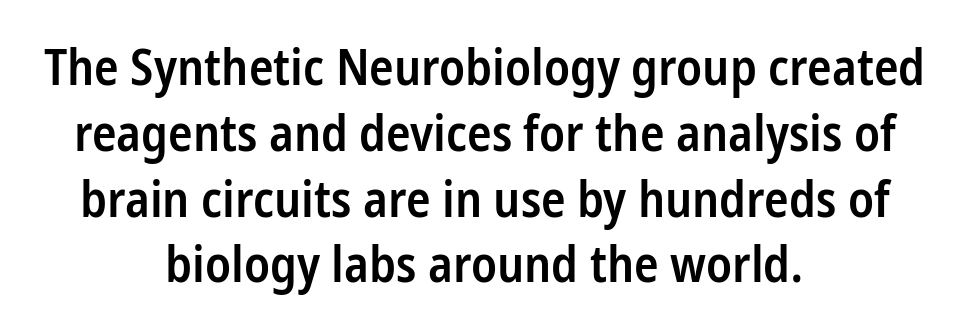
The image shows 51 px semibold, condensed sans-serif type, upright; set centered, normal line spacing (1.29x), normal letter spacing, not underlined; low stroke contrast and a medium x-height.
